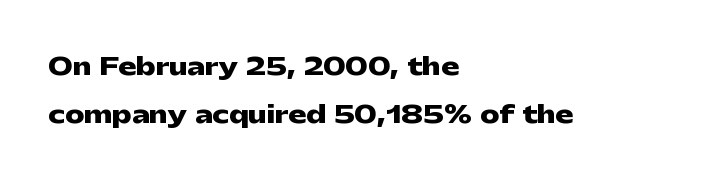
The image shows 24 px bold type, upright; set left-aligned, loose line spacing (1.98x), normal letter spacing, not underlined.
